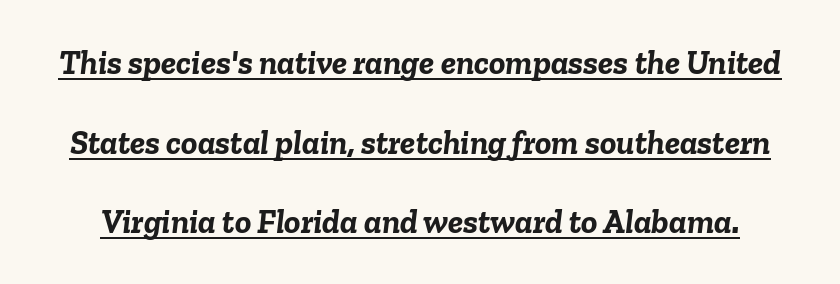
The image shows 34 px semibold type, italic (leaning right); set loose line spacing (2.34x), normal letter spacing, underlined; low stroke contrast and a medium x-height.
